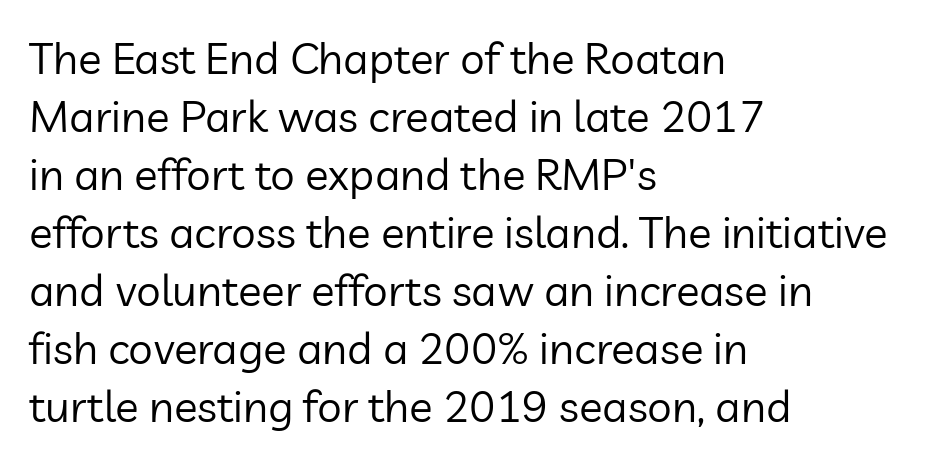
{"serif": "no", "italic": "no", "bold": "no", "weight": "regular", "width": "normal", "stroke_contrast": "low", "x_height": "medium", "monospaced": "no", "underline": "no", "align": "left", "line_spacing": "normal", "line_spacing_ratio": 1.32, "letter_spacing": "normal", "letter_spacing_em": 0.0, "glyph_px": 44}
